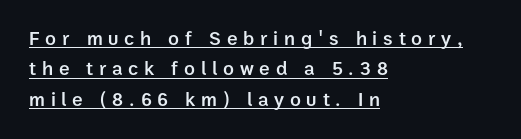
The image shows 20 px text type, upright; set left-aligned, normal line spacing (1.52x), unusually wide letter spacing (+0.29 em), underlined.
